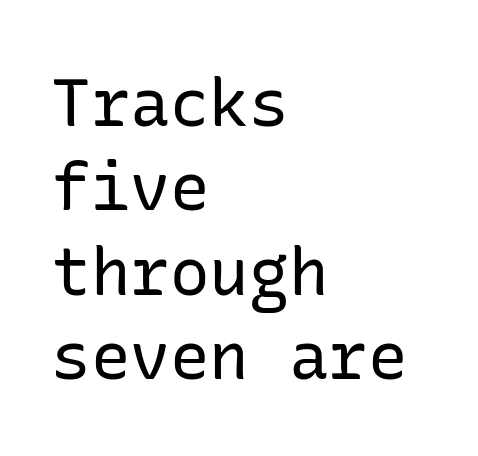
The image shows 66 px regular-weight sans-serif type, upright; set left-aligned, normal line spacing (1.28x), normal letter spacing, not underlined; low stroke contrast and a medium x-height.
